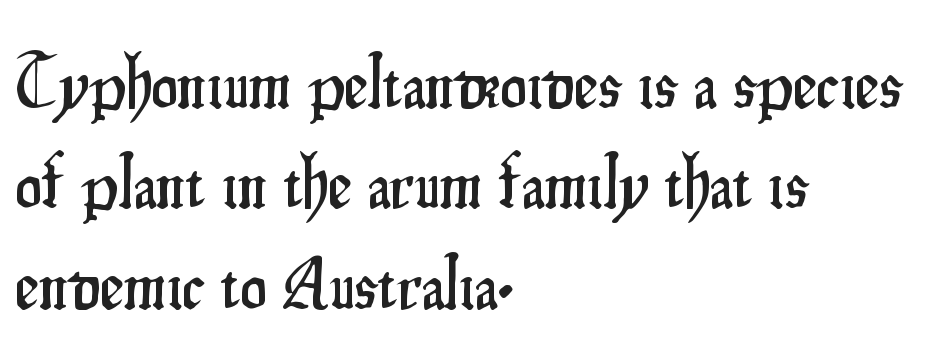
The image shows 75 px condensed sans-serif type, upright; set left-aligned, normal line spacing (1.34x), normal letter spacing, not underlined; low stroke contrast and a small x-height.
